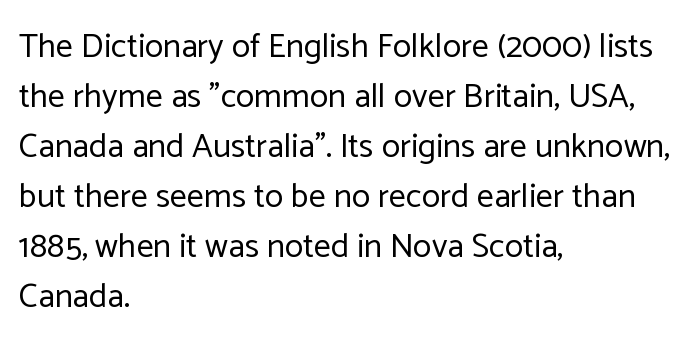
The image shows 34 px regular-weight sans-serif type, upright; set left-aligned, normal line spacing (1.47x), normal letter spacing, not underlined; low stroke contrast and a medium x-height.
